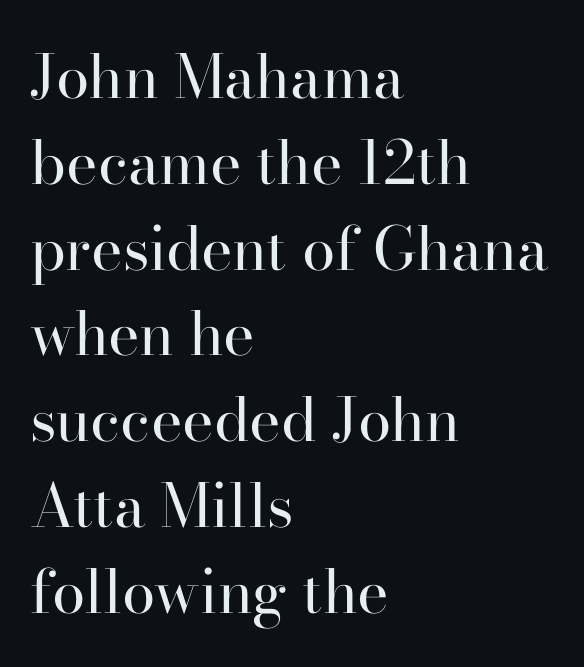
Each letter keeps its own natural width here, so spacing adapts to shape. Horizontal alignment here is leftward, the default for most running prose. Serif or sans? Serif — the stroke terminals have little feet. Caption: standard tracking, unaltered. Each stroke keeps to a modest, everyday thickness or less. Summary of vertical rhythm: regular, with standard interline spacing.
